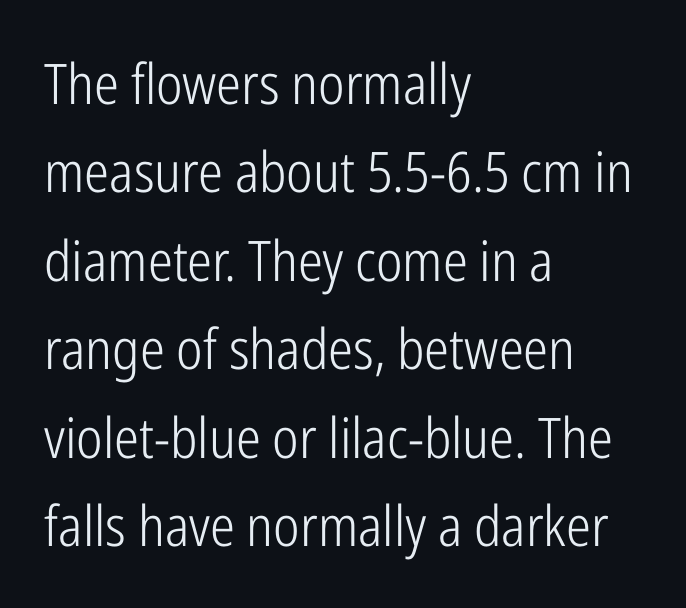
In terms of posture, this sample is upright. The face used here is a sans, in the tradition of grotesques and geometrics. Just letters on the line, the space beneath them empty. The designer left line spacing at the default. Spacing verdict: proportional, widths tailored to each character.
